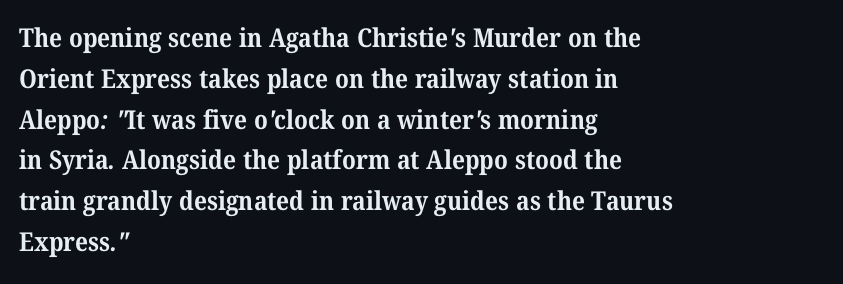
{"bold": "yes", "underline": "no", "align": "left", "line_spacing": "normal", "line_spacing_ratio": 1.57, "letter_spacing": "normal", "letter_spacing_em": 0.0, "glyph_px": 26}
